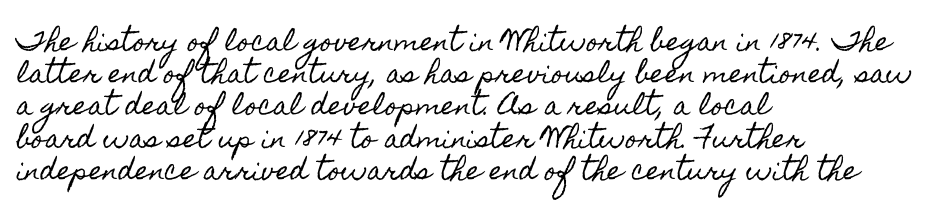
Q: Is the text italic (slanted)? A: Yes.
Q: Is the text underlined? A: No.
Q: How is the paragraph aligned? A: Left-aligned.
Q: Is the spacing between letters normal or unusually wide? A: Normal.
Q: Is the spacing between lines tight, normal or loose? A: Normal.
